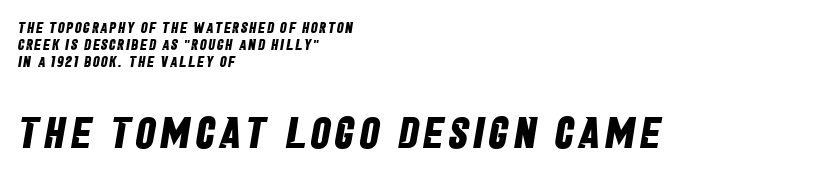
{"serif": "no", "bold": "yes", "weight": "bold", "width": "condensed", "stroke_contrast": "low", "x_height": "large", "monospaced": "no", "underline": "no", "align": "left", "line_spacing": "tight", "line_spacing_ratio": 1.13, "larger_block": "second", "size_ratio": 2.93, "glyph_px": 44}
